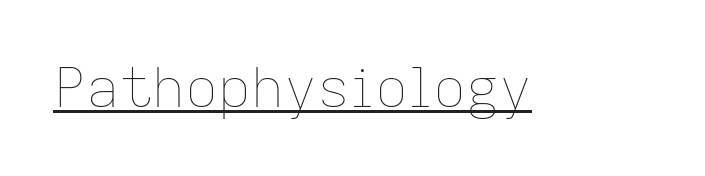
Q: Is the text bold? A: No.
Q: Is the text italic (slanted)? A: No, it is upright.
Q: Is the text underlined? A: Yes.
Q: Is the spacing between letters normal or unusually wide? A: Normal.
Q: Width (condensed, normal, or wide)? A: Normal.
Q: Stroke contrast? A: Low.
Q: x-height? A: Medium.
Q: Monospaced? A: No.
